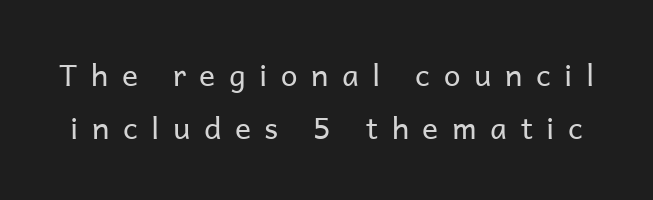
{"serif": "no", "italic": "no", "bold": "no", "weight": "regular", "width": "normal", "stroke_contrast": "low", "x_height": "medium", "monospaced": "no", "underline": "no", "line_spacing_ratio": 1.76, "letter_spacing": "wide", "letter_spacing_em": 0.45, "glyph_px": 30}
